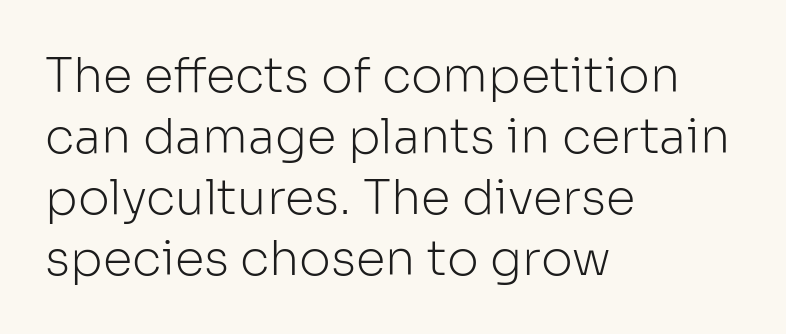
{"serif": "no", "italic": "no", "bold": "no", "weight": "light", "width": "normal", "stroke_contrast": "low", "x_height": "medium", "monospaced": "no", "underline": "no", "align": "left", "line_spacing": "normal", "line_spacing_ratio": 1.27, "letter_spacing": "normal", "letter_spacing_em": 0.0, "glyph_px": 48}
